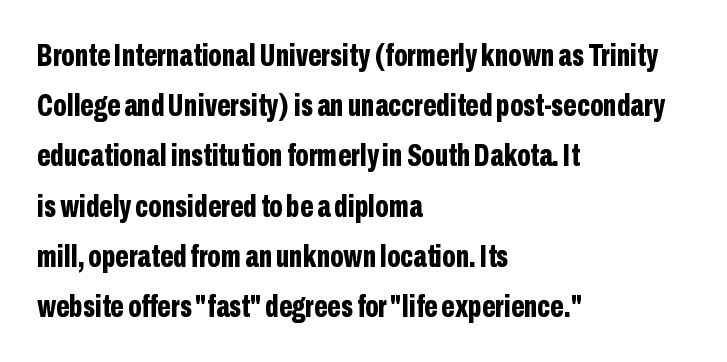
Q: Is the text bold? A: Yes.
Q: Is the text italic (slanted)? A: No, it is upright.
Q: Is the typeface a serif or a sans-serif typeface? A: Sans-serif.
Q: Is the text underlined? A: No.
Q: How is the paragraph aligned? A: Left-aligned.
Q: Is the spacing between letters normal or unusually wide? A: Normal.
Q: Is the spacing between lines tight, normal or loose? A: Normal.
Q: Width (condensed, normal, or wide)? A: Condensed.
Q: Stroke contrast? A: Low.
Q: x-height? A: Medium.
Q: Monospaced? A: No.
